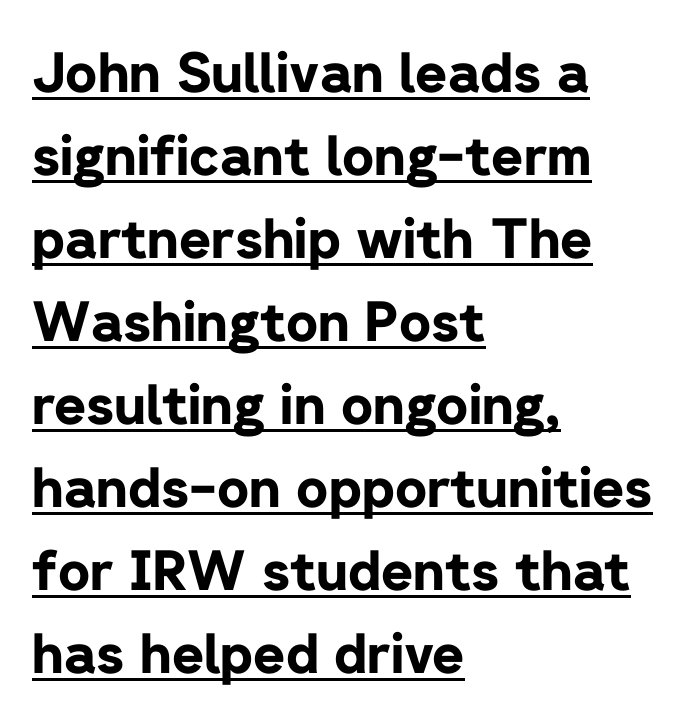
The rendering anchors every line to the left-hand side. Quick note: underline on. Here the designer chose a conventional face with non-uniform glyph widths. Is the type bold? Yes — the strokes are clearly thick and heavy. Posture: upright roman. These lines sit exactly where default settings would place them.
